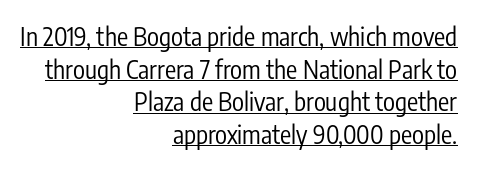
{"italic": "no", "bold": "no", "underline": "yes", "align": "right", "line_spacing": "normal", "line_spacing_ratio": 1.31, "letter_spacing": "normal", "letter_spacing_em": 0.0, "glyph_px": 25}
